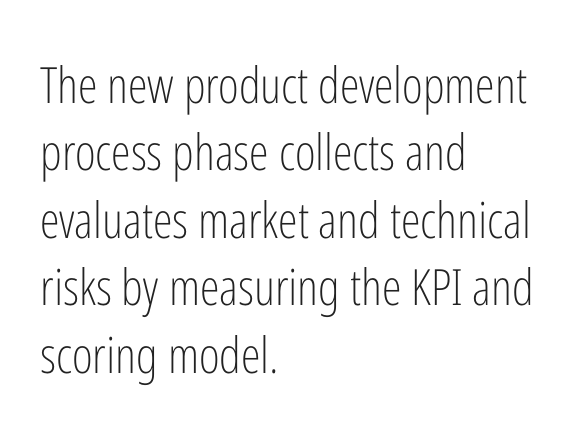
The image shows 50 px light, condensed sans-serif type, upright; set left-aligned, normal line spacing (1.35x), normal letter spacing, not underlined; low stroke contrast and a medium x-height.
